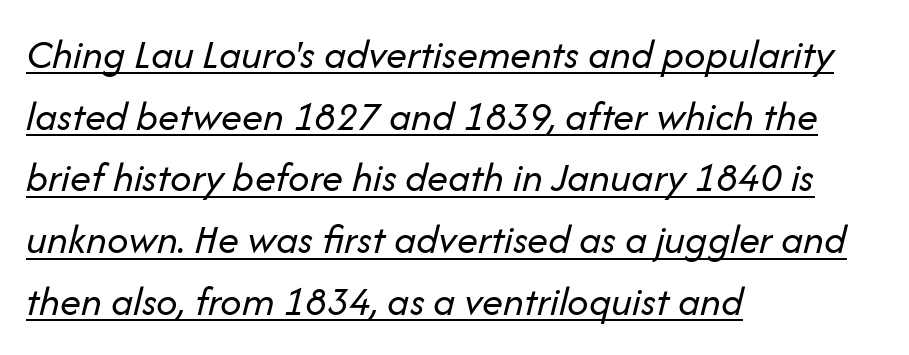
Q: Is the text bold? A: No.
Q: Is the text italic (slanted)? A: Yes, it leans right by about 14 degrees.
Q: Is the text underlined? A: Yes.
Q: How is the paragraph aligned? A: Left-aligned.
Q: Is the spacing between letters normal or unusually wide? A: Normal.
Q: Is the spacing between lines tight, normal or loose? A: Normal.
Q: Width (condensed, normal, or wide)? A: Normal.
Q: Stroke contrast? A: Low.
Q: x-height? A: Medium.
Q: Monospaced? A: No.
